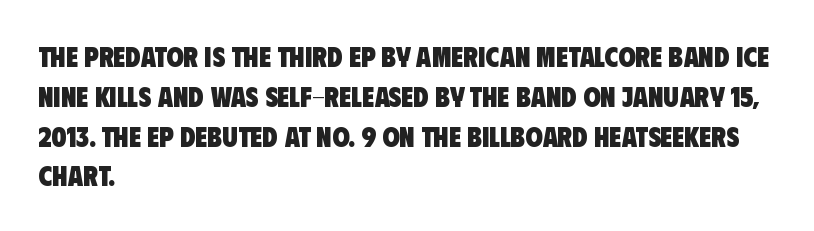
Each row of text sits above clean, open space. Casual observation: everything's shoved over to the left. These lines are rendered in a variable-pitch font. The rendering keeps characters at their native spacing. Typographically, this falls in the sans-serif category.
